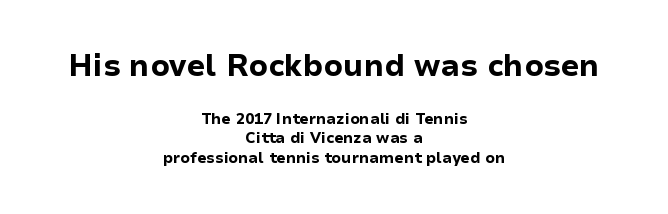
The image shows 30 px bold sans-serif type, upright; set centered, normal line spacing (1.3x), normal letter spacing, not underlined; the first (top) block is 2.0x larger; low stroke contrast and a medium x-height.
